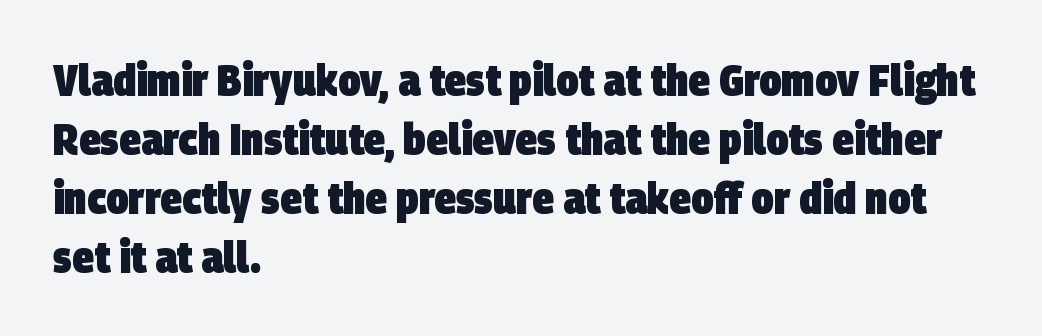
The image shows 44 px heavy, condensed sans-serif type; set left-aligned, normal line spacing (1.34x), normal letter spacing, not underlined; low stroke contrast and a large x-height.
